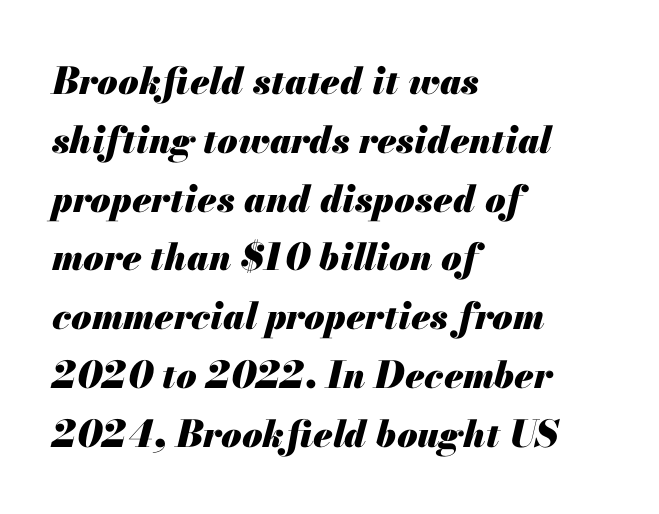
Q: Is the text bold? A: Yes.
Q: Is the text italic (slanted)? A: Yes, it leans right by about 13 degrees.
Q: Is the text underlined? A: No.
Q: How is the paragraph aligned? A: Left-aligned.
Q: Is the spacing between letters normal or unusually wide? A: Normal.
Q: Is the spacing between lines tight, normal or loose? A: Normal.
Q: Width (condensed, normal, or wide)? A: Normal.
Q: Stroke contrast? A: Medium.
Q: x-height? A: Small.
Q: Monospaced? A: No.
